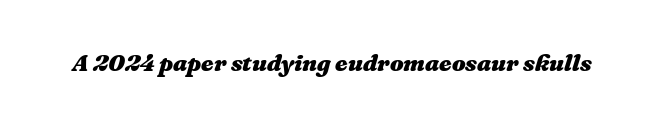
Default kerning and tracking; the words read as compact shapes. Slant detected: the letters are inclined. Plenty of ink on the page — the face is bold. Plain, unruled lines of type.
